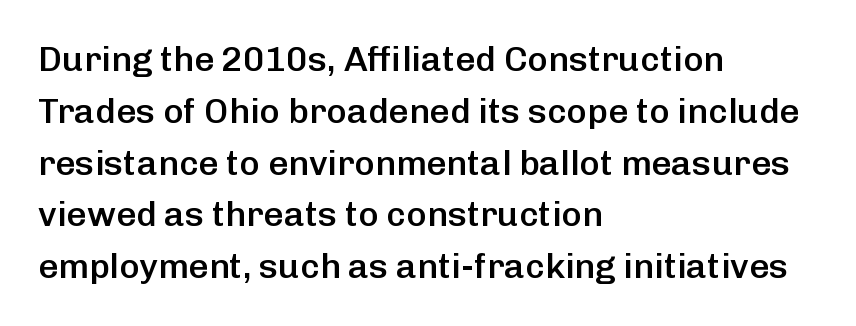
{"serif": "no", "italic": "no", "bold": "semi", "weight": "semibold", "width": "normal", "stroke_contrast": "low", "x_height": "medium", "monospaced": "no", "underline": "no", "align": "left", "line_spacing": "normal", "line_spacing_ratio": 1.48, "letter_spacing": "normal", "letter_spacing_em": 0.0, "glyph_px": 35}
